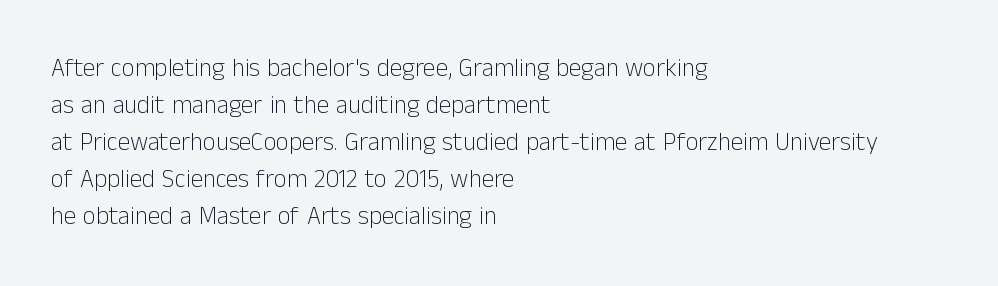
{"italic": "no", "bold": "no", "underline": "no", "align": "left", "line_spacing": "normal", "line_spacing_ratio": 1.48, "letter_spacing": "normal", "letter_spacing_em": 0.0, "glyph_px": 25}
